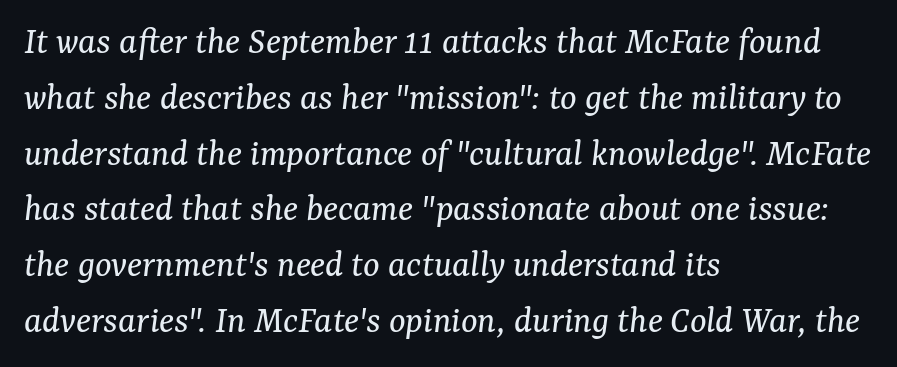
The line texture is even and compact thanks to regular tracking. Visually the block forms a straight wall on the left and a jagged coastline on the right. Here the designer chose a conventional face with non-uniform glyph widths. Regular leading.
